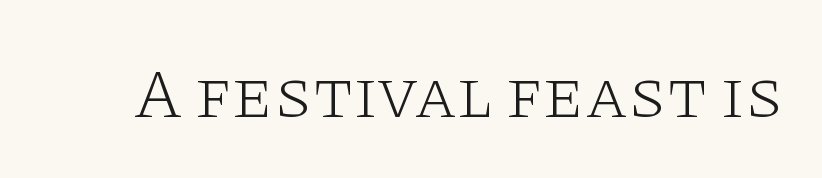
{"serif": "yes", "italic": "no", "bold": "no", "weight": "light", "width": "wide", "stroke_contrast": "low", "x_height": "large", "monospaced": "no", "underline": "no", "letter_spacing": "normal", "letter_spacing_em": 0.0, "glyph_px": 70}
